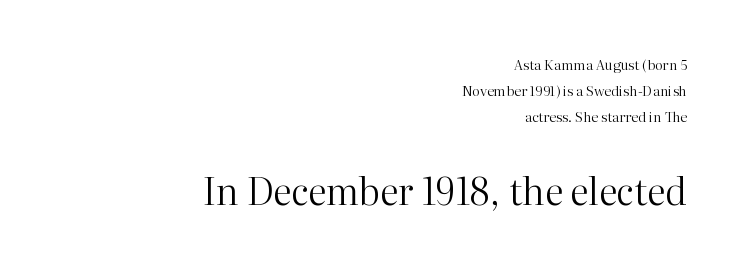
The image shows 37 px regular-weight serif type, upright; set right-aligned, line spacing 1.87x, normal letter spacing, not underlined; the second (bottom) block is 2.64x larger; high stroke contrast and a medium x-height.
